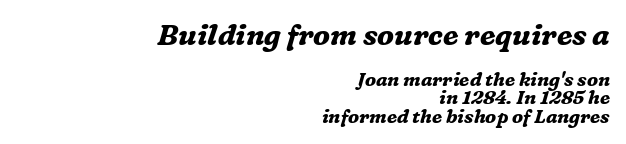
Horizontal bands of white between lines are thin slivers. Does the copy run flush right? Yes — the right margin is perfectly even. Unmarked baselines from the first word to the last. Look at the glyph heights: the upper group is clearly the bigger setting. Looking at the ascenders, they clearly lean. Every letter is thick-stroked: bold, no question.
